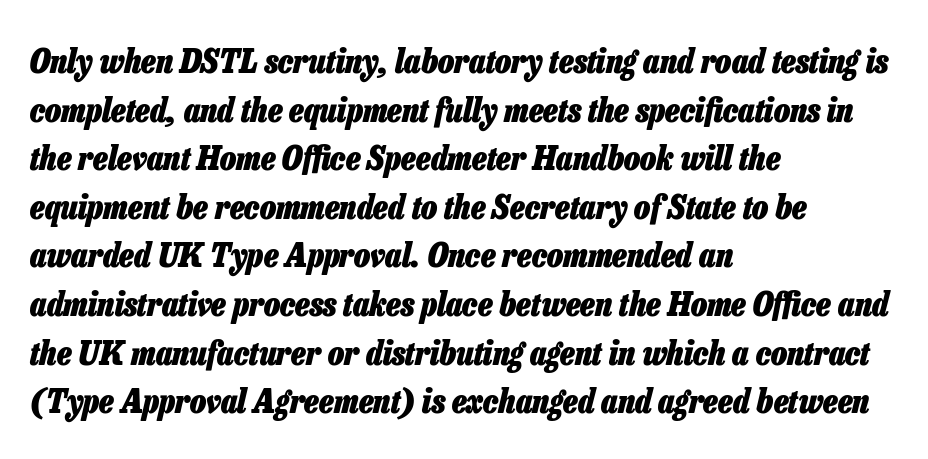
The image shows 34 px heavy, condensed type, italic (leaning right); set left-aligned, normal line spacing (1.43x), normal letter spacing, not underlined; low stroke contrast and a medium x-height.
